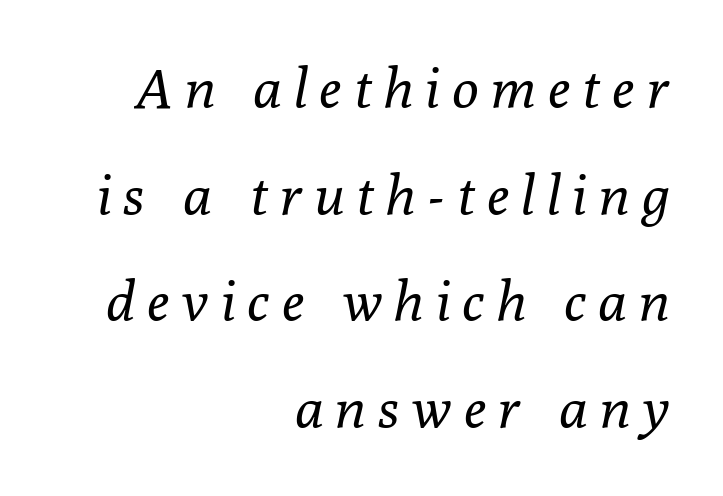
Q: Is the text bold? A: No.
Q: Is the text italic (slanted)? A: Yes, it leans right by about 10 degrees.
Q: Is the typeface a serif or a sans-serif typeface? A: Serif.
Q: Is the text underlined? A: No.
Q: How is the paragraph aligned? A: Right-aligned.
Q: Is the spacing between letters normal or unusually wide? A: Unusually wide.
Q: Is the spacing between lines tight, normal or loose? A: Loose.
Q: Width (condensed, normal, or wide)? A: Normal.
Q: Stroke contrast? A: Low.
Q: x-height? A: Medium.
Q: Monospaced? A: No.
